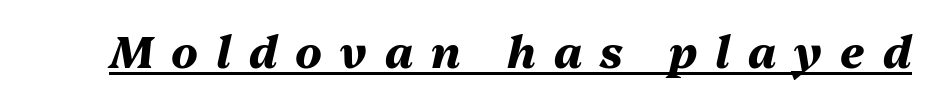
{"italic": "yes", "lean": "right", "slant_degrees": 13, "bold": "yes", "weight": "heavy", "width": "normal", "stroke_contrast": "medium", "x_height": "medium", "monospaced": "no", "underline": "yes", "letter_spacing": "wide", "letter_spacing_em": 0.41, "glyph_px": 44}
